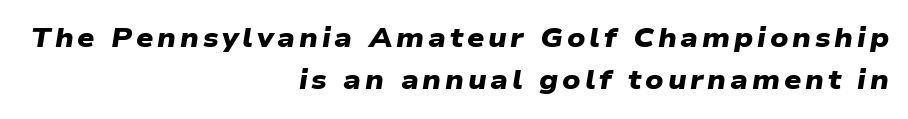
The image shows 27 px bold type; set right-aligned, normal line spacing (1.56x), not underlined.
